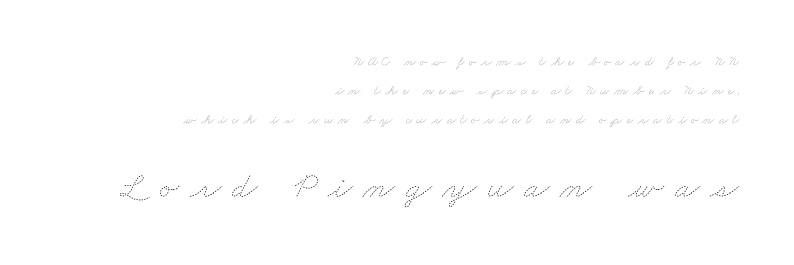
The image shows 37 px thin, wide type; set right-aligned, loose line spacing (2.06x), unusually wide letter spacing (+0.28 em), not underlined; the second (bottom) block is 2.64x larger; low stroke contrast and a small x-height.
